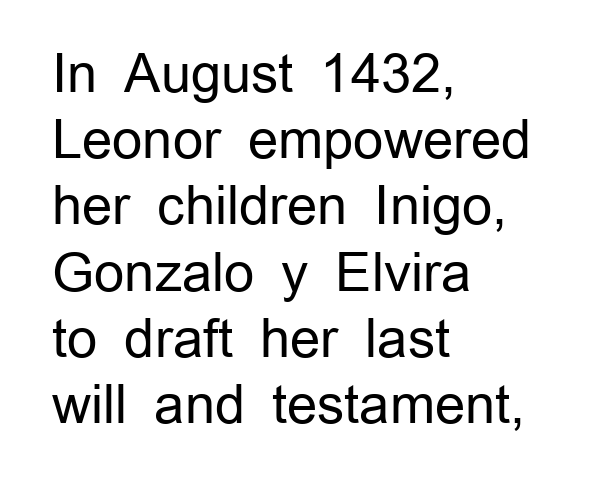
{"serif": "no", "italic": "no", "bold": "no", "weight": "regular", "width": "normal", "stroke_contrast": "low", "x_height": "medium", "monospaced": "no", "underline": "no", "align": "left", "line_spacing": "normal", "line_spacing_ratio": 1.25, "letter_spacing": "normal", "letter_spacing_em": 0.0, "glyph_px": 53}
